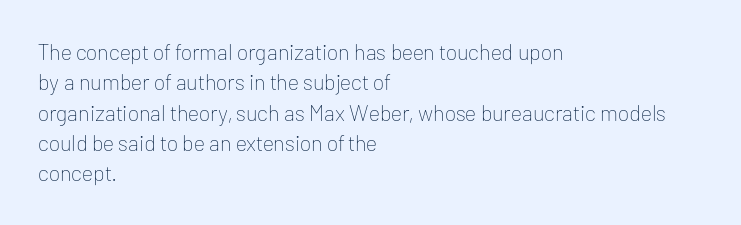
{"italic": "no", "bold": "no", "underline": "no", "align": "left", "line_spacing": "normal", "line_spacing_ratio": 1.38, "letter_spacing": "normal", "letter_spacing_em": 0.0, "glyph_px": 22}
